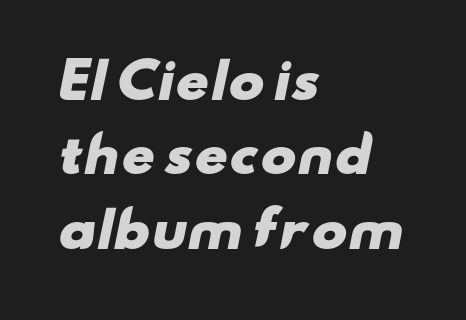
The image shows 48 px heavy, wide sans-serif type; set left-aligned, normal line spacing (1.55x), normal letter spacing, not underlined; low stroke contrast and a small x-height.
